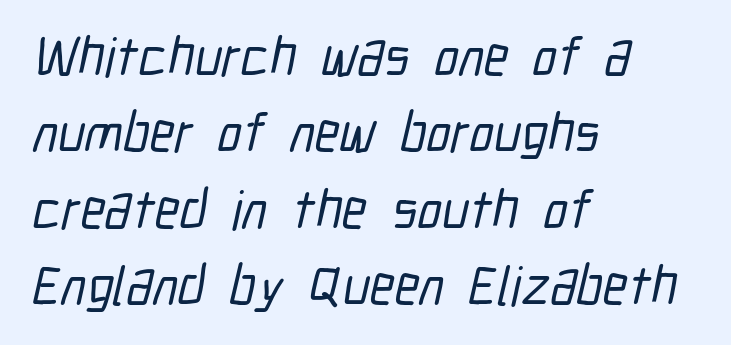
{"serif": "no", "width": "condensed", "stroke_contrast": "low", "x_height": "medium", "monospaced": "no", "underline": "no", "align": "left", "line_spacing": "normal", "line_spacing_ratio": 1.39, "letter_spacing": "normal", "letter_spacing_em": 0.0, "glyph_px": 55}
